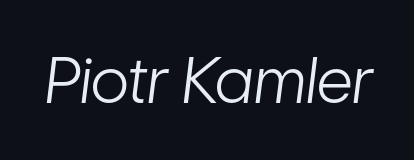
{"italic": "yes", "lean": "right", "slant_degrees": 7, "bold": "no", "weight": "light", "width": "condensed", "stroke_contrast": "low", "x_height": "medium", "monospaced": "no", "underline": "no", "letter_spacing": "normal", "letter_spacing_em": 0.0, "glyph_px": 63}
